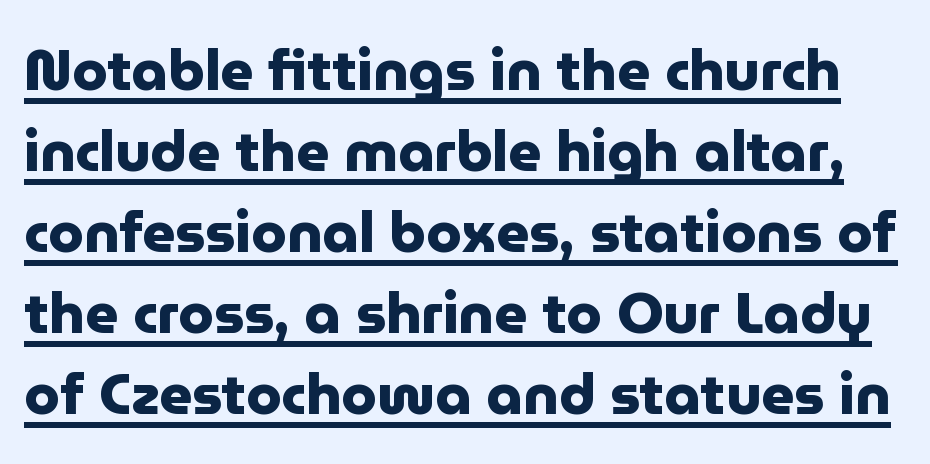
Words appear dense and cohesive because spacing is normal. The letters advance in unequal steps, a hallmark of proportional type. Posture: upright roman. Quick note: interline space is typical. The glyphs have the mass of a bold cut.
